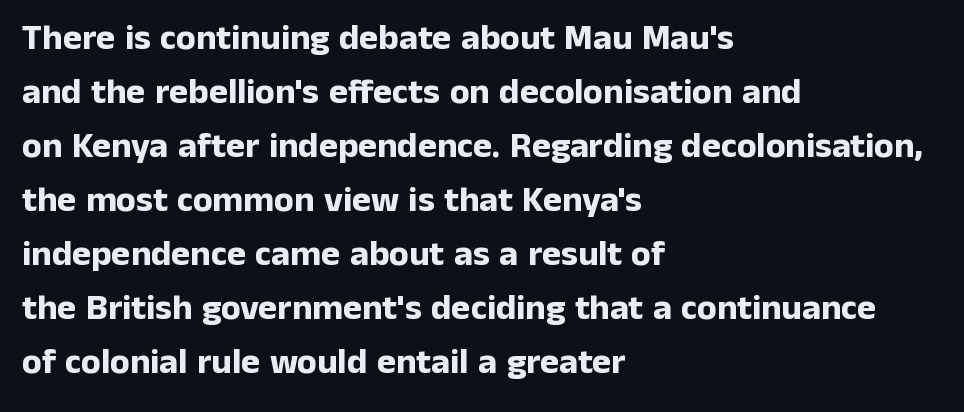
Q: Is the text bold? A: Yes.
Q: Is the text italic (slanted)? A: No, it is upright.
Q: Is the typeface a serif or a sans-serif typeface? A: Sans-serif.
Q: Is the text underlined? A: No.
Q: How is the paragraph aligned? A: Left-aligned.
Q: Is the spacing between letters normal or unusually wide? A: Normal.
Q: Is the spacing between lines tight, normal or loose? A: Normal.
Q: Width (condensed, normal, or wide)? A: Normal.
Q: Stroke contrast? A: Low.
Q: x-height? A: Medium.
Q: Monospaced? A: No.
